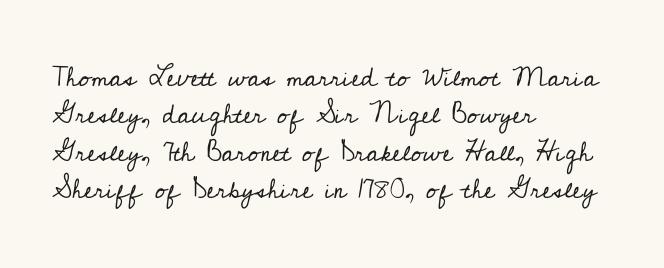
{"bold": "no", "underline": "no", "align": "left", "line_spacing": "normal", "line_spacing_ratio": 1.38, "letter_spacing": "normal", "letter_spacing_em": 0.0, "glyph_px": 27}
